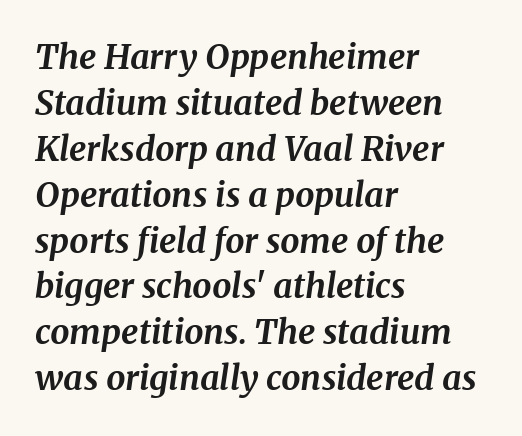
The image shows 34 px bold serif type, italic (leaning right); set left-aligned, normal line spacing (1.35x), normal letter spacing, not underlined; medium stroke contrast and a medium x-height.
